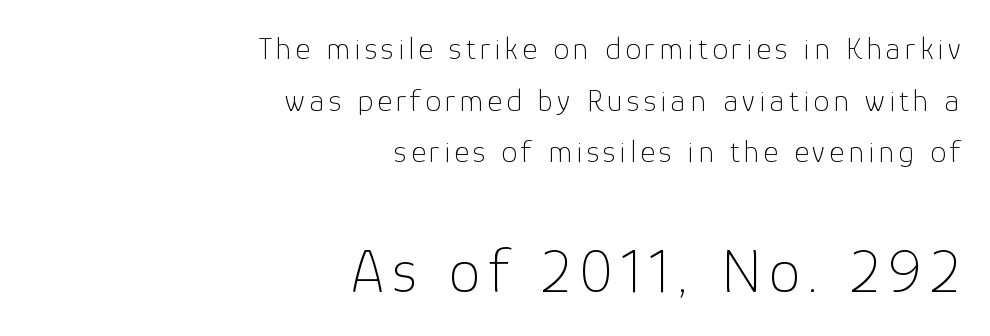
Q: Is the text bold? A: No.
Q: Is the text italic (slanted)? A: No, it is upright.
Q: Is the typeface a serif or a sans-serif typeface? A: Sans-serif.
Q: Is the text underlined? A: No.
Q: How is the paragraph aligned? A: Right-aligned.
Q: Is the spacing between lines tight, normal or loose? A: Normal.
Q: Which block of text is set in a larger size, the first (top) or the second (bottom)? A: The second (bottom) one.
Q: Width (condensed, normal, or wide)? A: Normal.
Q: Stroke contrast? A: Low.
Q: x-height? A: Medium.
Q: Monospaced? A: No.
